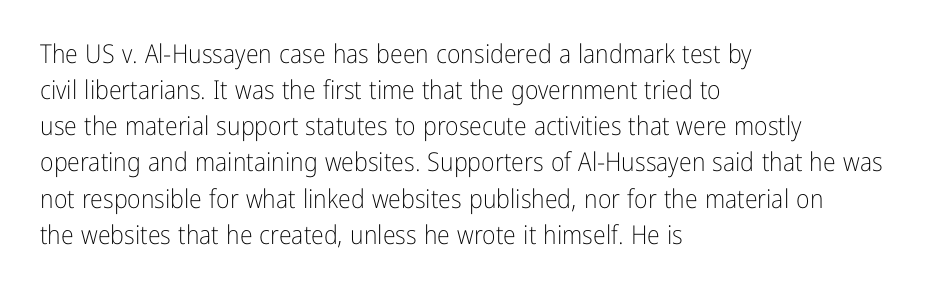
Q: Is the text bold? A: No.
Q: Is the text italic (slanted)? A: No, it is upright.
Q: Is the text underlined? A: No.
Q: How is the paragraph aligned? A: Left-aligned.
Q: Is the spacing between letters normal or unusually wide? A: Normal.
Q: Is the spacing between lines tight, normal or loose? A: Normal.
